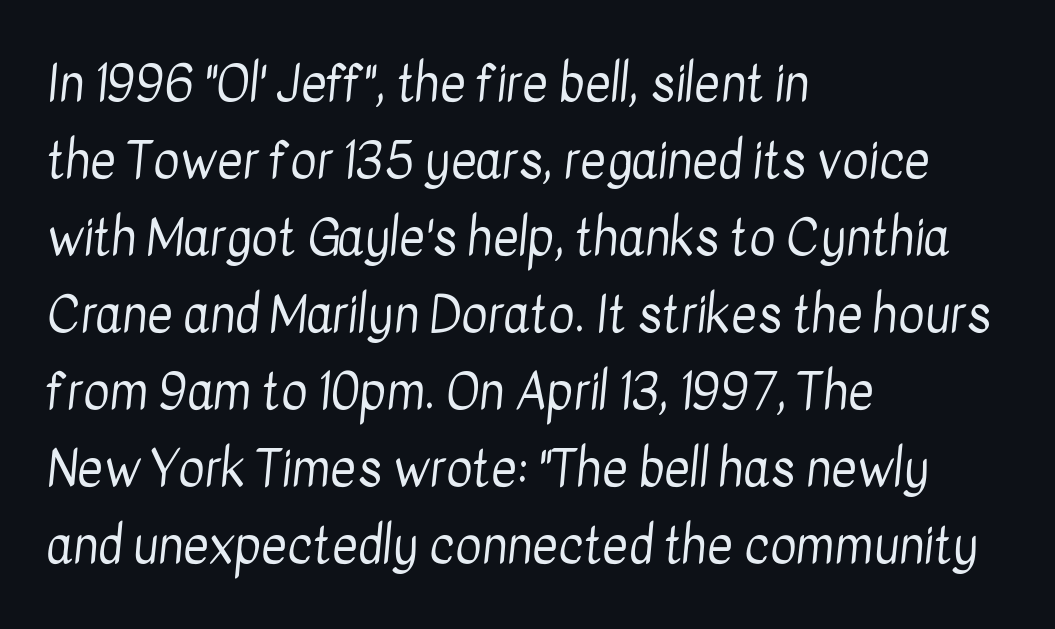
Unlike a traditional serif, this face leaves its strokes unadorned. Is the letter spacing exaggerated? No — it looks like the ordinary default. Check the space under the baseline: it is left empty. Is this a fixed-width face? No — the glyphs have proportional, varying widths.
